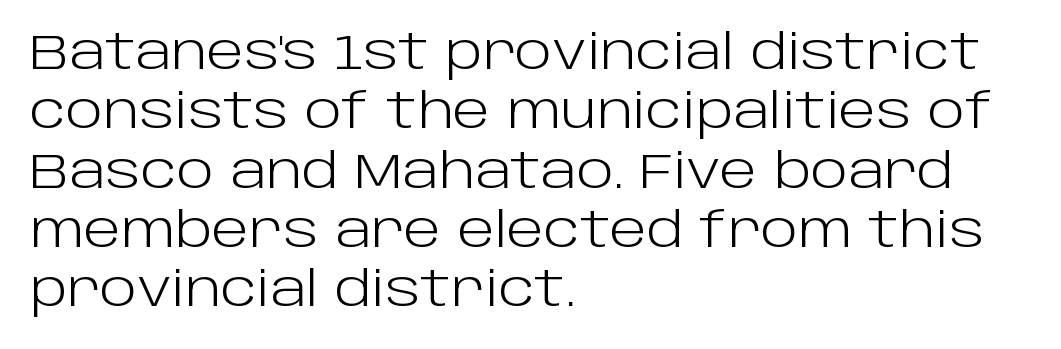
The image shows 49 px light sans-serif type, upright; set left-aligned, line spacing 1.21x, normal letter spacing, not underlined; low stroke contrast and a large x-height.
